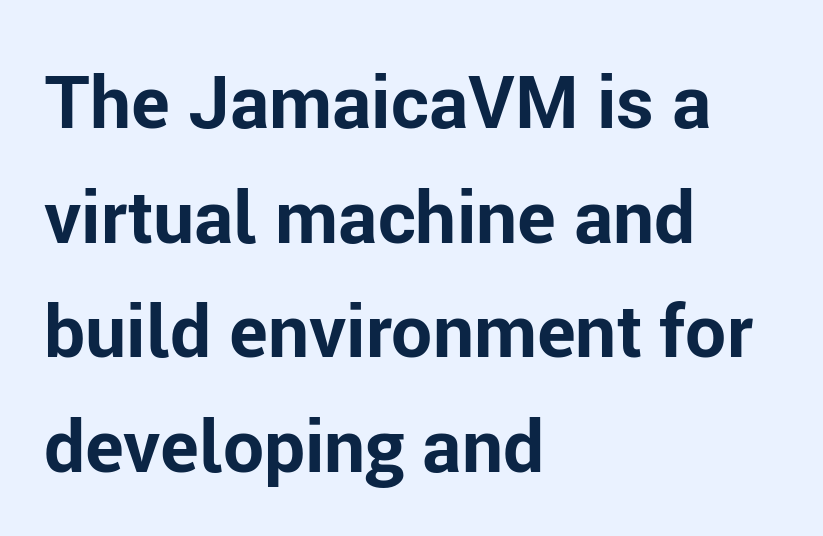
The image shows 73 px bold sans-serif type, upright; set left-aligned, normal line spacing (1.57x), normal letter spacing, not underlined; low stroke contrast and a medium x-height.
